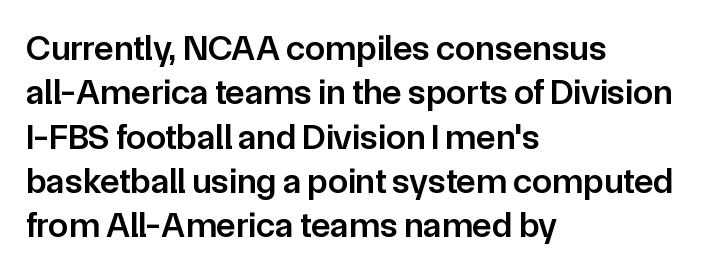
The image shows 36 px semibold sans-serif type, upright; set left-aligned, line spacing 1.23x, normal letter spacing, not underlined; low stroke contrast and a medium x-height.
